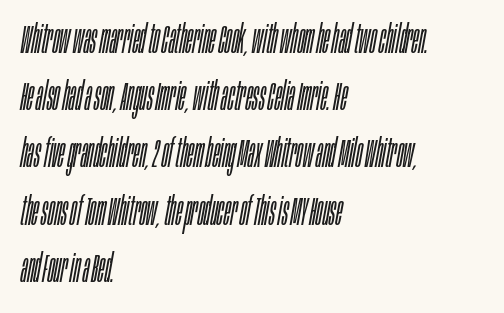
The image shows 40 px light, condensed type, italic (leaning right); set left-aligned, normal line spacing (1.43x), normal letter spacing, not underlined; low stroke contrast and a large x-height.
